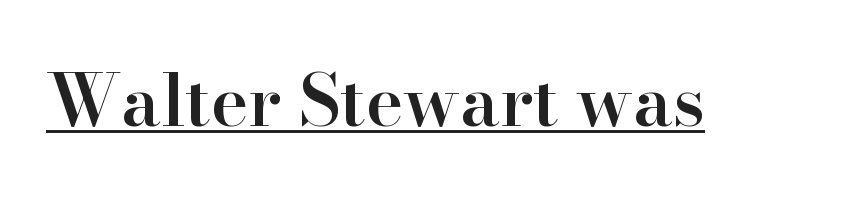
The image shows 71 px semibold serif type, upright; set normal letter spacing, underlined; high stroke contrast and a small x-height.
